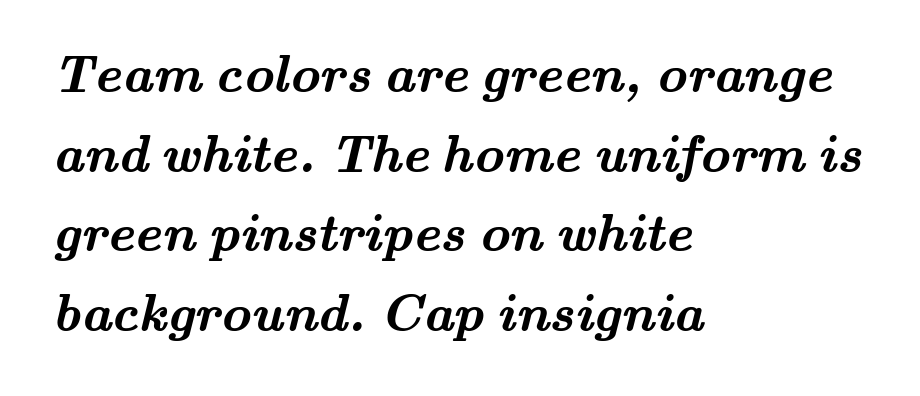
{"serif": "yes", "bold": "yes", "weight": "semibold", "width": "wide", "stroke_contrast": "medium", "x_height": "small", "monospaced": "no", "underline": "no", "align": "left", "line_spacing": "normal", "line_spacing_ratio": 1.53, "letter_spacing": "normal", "letter_spacing_em": 0.0, "glyph_px": 52}
